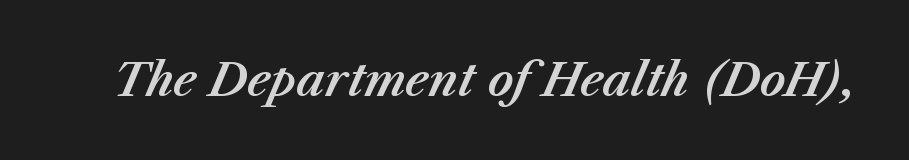
The specimen omits any rule beneath the text block's lines. The whole block is typeset with a tilt. Proportional: the letters do not fall into vertical columns. Glyph-to-glyph distance matches everyday printed text.
